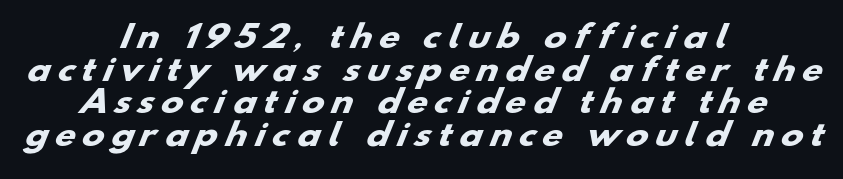
The image shows 30 px heavy, wide sans-serif type; set centered, tight line spacing (1.09x), unusually wide letter spacing (+0.27 em), not underlined; low stroke contrast and a small x-height.
